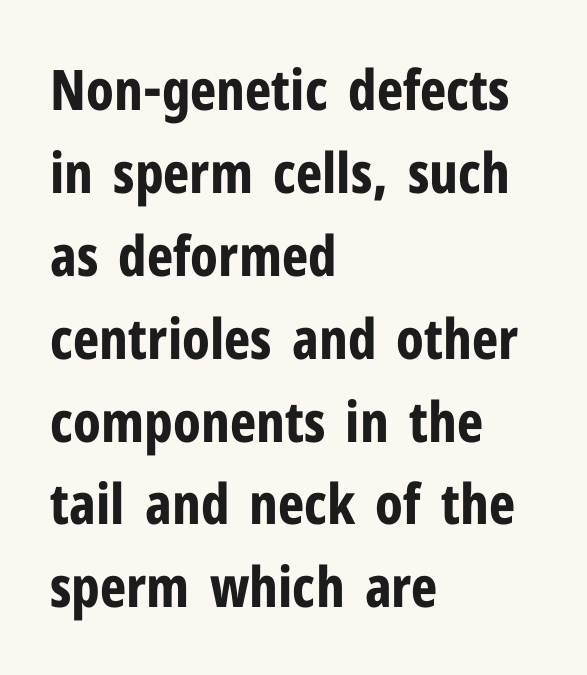
A typesetter would call this proportional, since set widths differ per character. The face used here is a sans, in the tradition of grotesques and geometrics. Beneath every word, the page is bare. The face used here is rendered with its standard letterfit.
